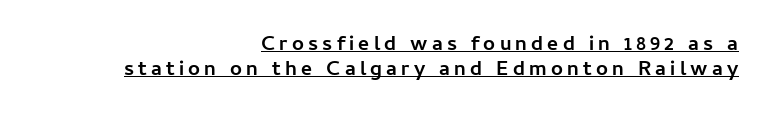
Is the block centered? No — it sits flush against the right margin. Look at the tracking — it's clearly loosened, letters drifting apart. Caption: lettering with a line underneath. The letters stand upright; this is a roman face. Is the type bold? Yes — the strokes are clearly thick and heavy.
